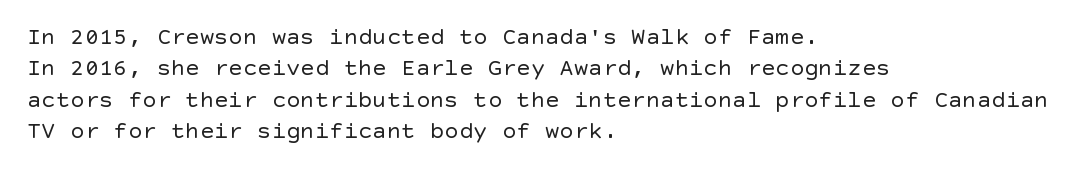
The image shows 24 px text type, upright; set left-aligned, normal line spacing (1.31x), normal letter spacing, not underlined.
